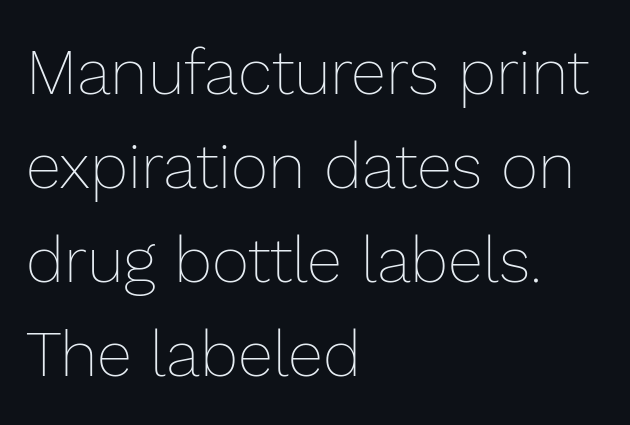
The image shows 64 px thin type, upright; set left-aligned, normal line spacing (1.47x), normal letter spacing, not underlined; low stroke contrast and a medium x-height.
